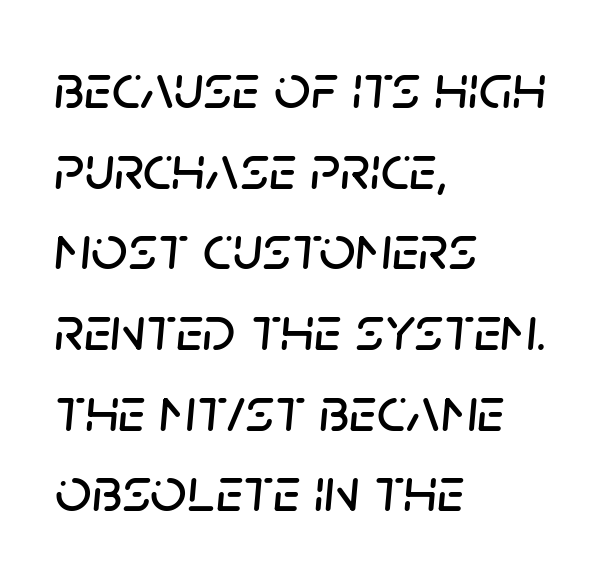
Q: Is the text italic (slanted)? A: Yes, it leans right by about 5 degrees.
Q: Is the text underlined? A: No.
Q: How is the paragraph aligned? A: Left-aligned.
Q: Is the spacing between letters normal or unusually wide? A: Normal.
Q: Is the spacing between lines tight, normal or loose? A: Normal.
Q: Width (condensed, normal, or wide)? A: Normal.
Q: Stroke contrast? A: Low.
Q: x-height? A: Large.
Q: Monospaced? A: No.
